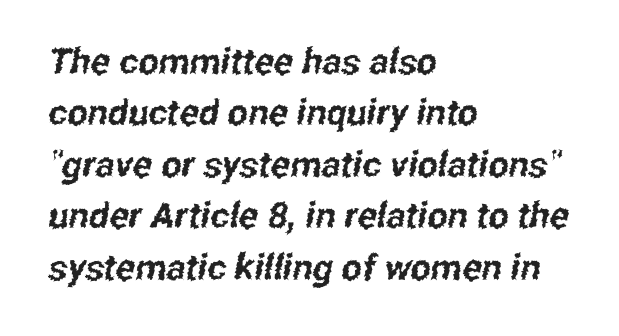
One glance says typical: line gaps are just what's usual. The letters advance in unequal steps, a hallmark of proportional type. Casual observation: everything's shoved over to the left. The gaps between neighbouring characters are ordinary and unremarkable. Typographically, this falls in the sans-serif category.
